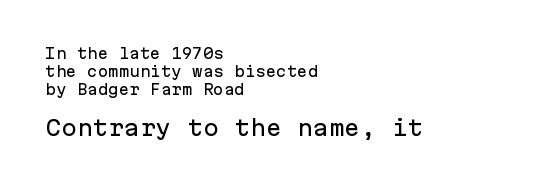
Q: Is the text italic (slanted)? A: No, it is upright.
Q: Is the text underlined? A: No.
Q: How is the paragraph aligned? A: Left-aligned.
Q: Is the spacing between letters normal or unusually wide? A: Normal.
Q: Is the spacing between lines tight, normal or loose? A: Normal.
Q: Which block of text is set in a larger size, the first (top) or the second (bottom)? A: The second (bottom) one.
